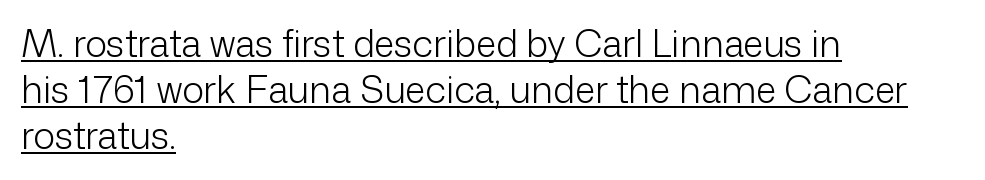
The image shows 37 px light sans-serif type, upright; set left-aligned, normal line spacing (1.25x), normal letter spacing, underlined; low stroke contrast and a medium x-height.
